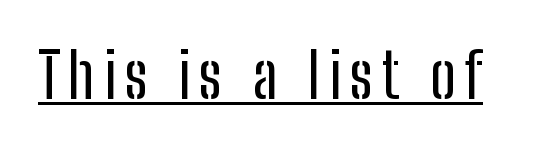
Examine the stroke ends and you'll find no serifs. Does the lettering tilt? It doesn't — this is upright. These lines are rendered in a variable-pitch font. The specimen includes a rule beneath the text block's lines.
